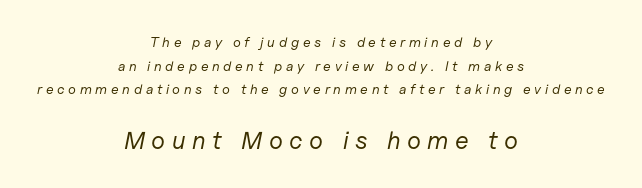
{"italic": "yes", "lean": "right", "slant_degrees": 11, "bold": "no", "underline": "no", "align": "center", "line_spacing": "normal", "line_spacing_ratio": 1.68, "letter_spacing": "wide", "letter_spacing_em": 0.26, "larger_block": "second", "size_ratio": 1.79, "glyph_px": 25}
